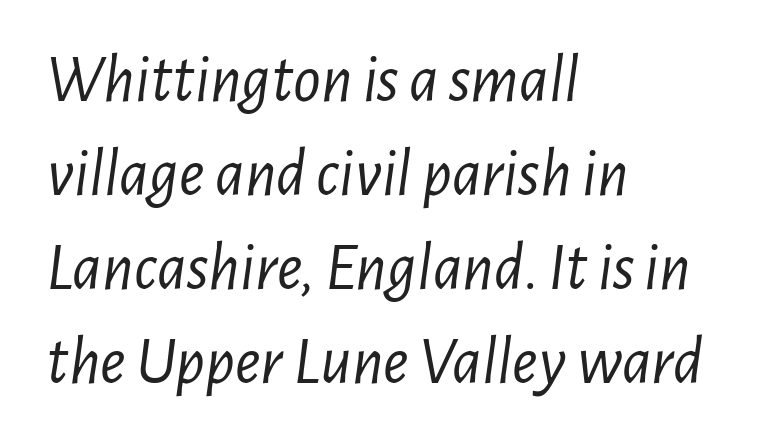
An italicized treatment has been applied to the whole sample. Underlining? Definitely not there. Line beginnings align vertically; line endings do not. Stroke mass is kept to a normal reading level or below. Glyph-to-glyph distance matches everyday printed text. A normal amount of white space separates one row of letters from the next.
